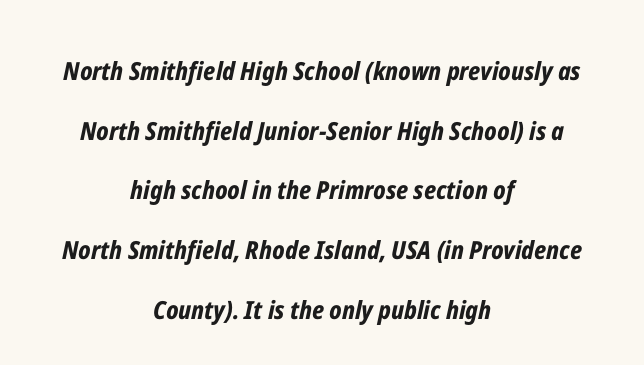
In terms of weight, the rendering is a true, heavy bold. Designer's note — italics engaged. The designer dialed line spacing up above the default. Honestly, the letter spacing is just normal — you wouldn't notice it. Underline: absent. Casual observation: everything's sitting right in the middle.
